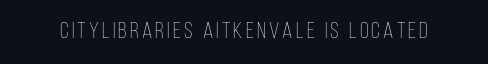
The image shows 23 px text type, upright; set not underlined.
